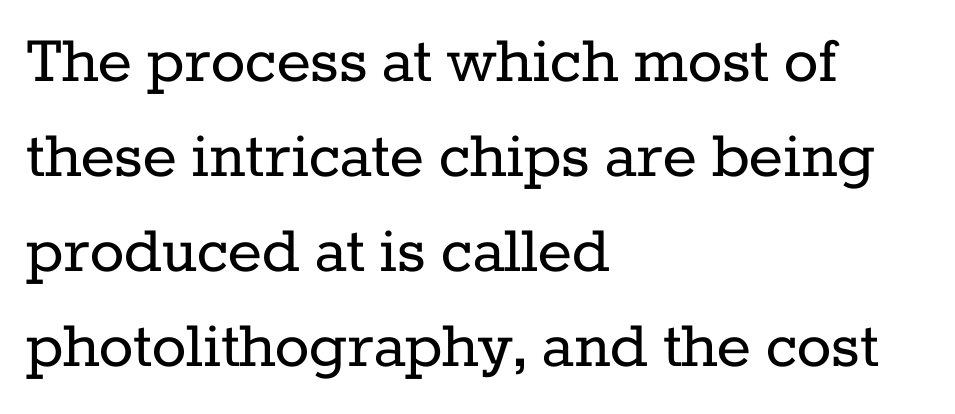
The image shows 72 px regular-weight serif type, upright; set left-aligned, normal line spacing (1.32x), normal letter spacing, not underlined; low stroke contrast and a medium x-height.
